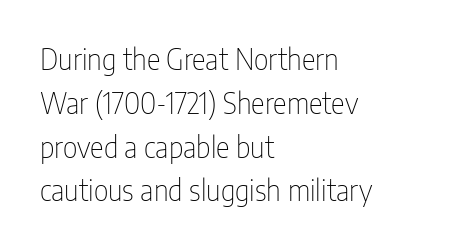
Q: Is the text bold? A: No.
Q: Is the text italic (slanted)? A: No, it is upright.
Q: Is the typeface a serif or a sans-serif typeface? A: Sans-serif.
Q: Is the text underlined? A: No.
Q: How is the paragraph aligned? A: Left-aligned.
Q: Is the spacing between letters normal or unusually wide? A: Normal.
Q: Is the spacing between lines tight, normal or loose? A: Normal.
Q: Width (condensed, normal, or wide)? A: Condensed.
Q: Stroke contrast? A: Low.
Q: x-height? A: Medium.
Q: Monospaced? A: No.
